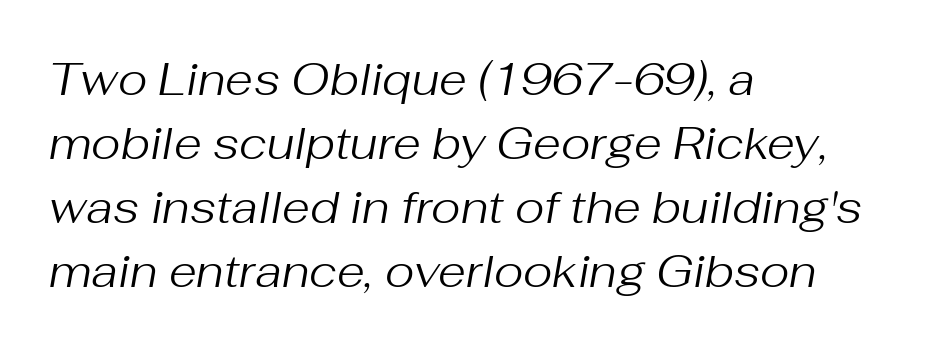
Q: Is the text bold? A: No.
Q: Is the text italic (slanted)? A: Yes, it leans right by about 10 degrees.
Q: Is the text underlined? A: No.
Q: How is the paragraph aligned? A: Left-aligned.
Q: Is the spacing between letters normal or unusually wide? A: Normal.
Q: Is the spacing between lines tight, normal or loose? A: Normal.
Q: Width (condensed, normal, or wide)? A: Normal.
Q: Stroke contrast? A: Medium.
Q: x-height? A: Medium.
Q: Monospaced? A: No.
